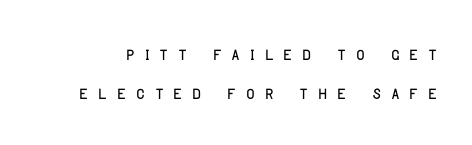
The image shows 23 px text type, upright; set normal line spacing (1.69x), unusually wide letter spacing (+0.44 em), not underlined.
